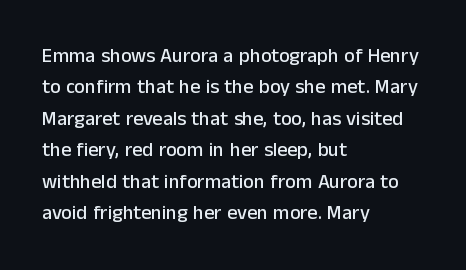
The image shows 20 px text type, upright; set left-aligned, normal line spacing (1.57x), normal letter spacing, not underlined.
